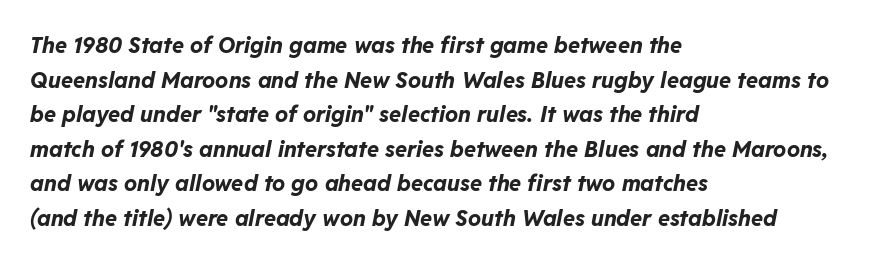
The space beneath each line is pristine and unruled. Evenly set lines give the paragraph a standard silhouette. The lines are quadded left. Notice how thick the strokes are: this is what a full bold looks like.
